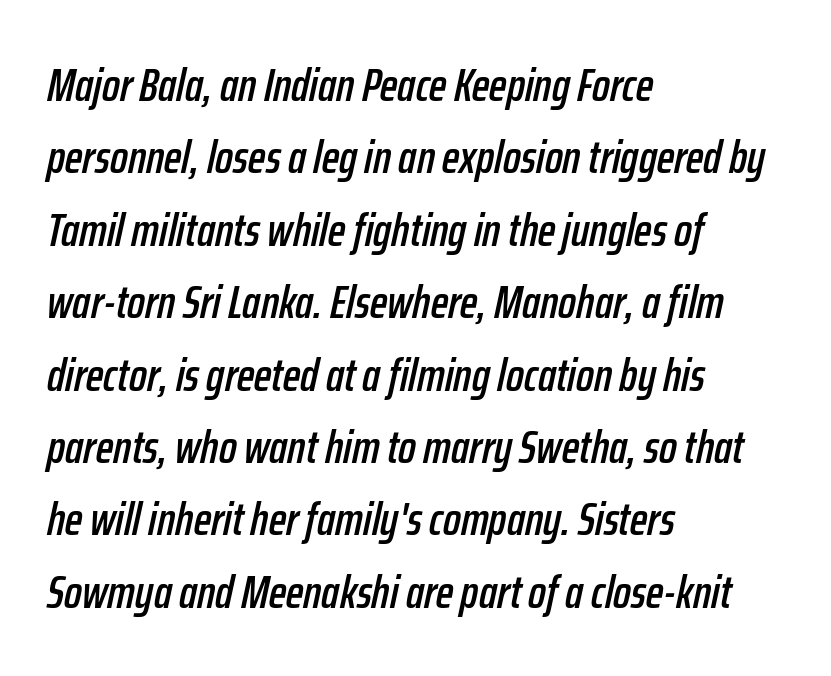
The image shows 47 px condensed type, italic (leaning right); set left-aligned, normal line spacing (1.54x), normal letter spacing, not underlined; low stroke contrast and a medium x-height.
